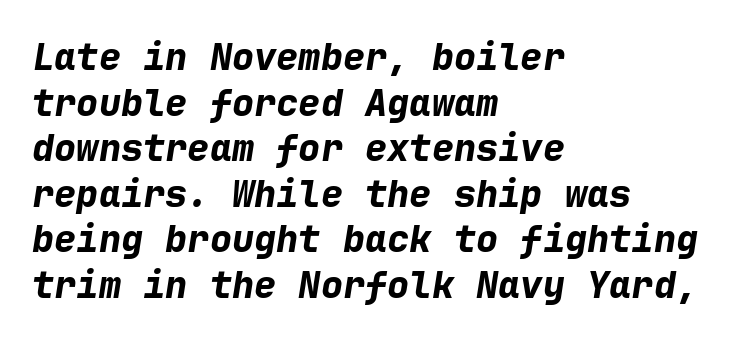
{"italic": "yes", "lean": "right", "slant_degrees": 9, "bold": "yes", "weight": "bold", "width": "normal", "stroke_contrast": "low", "x_height": "medium", "monospaced": "yes", "underline": "no", "align": "left", "line_spacing_ratio": 1.23, "letter_spacing": "normal", "letter_spacing_em": 0.0, "glyph_px": 37}
